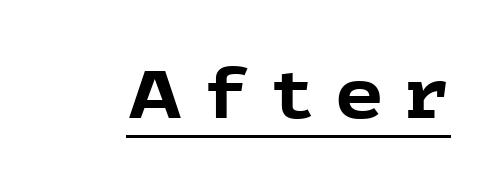
Q: Is the text bold? A: Yes.
Q: Is the text italic (slanted)? A: No, it is upright.
Q: Is the typeface a serif or a sans-serif typeface? A: Sans-serif.
Q: Is the text underlined? A: Yes.
Q: Is the spacing between letters normal or unusually wide? A: Unusually wide.
Q: Width (condensed, normal, or wide)? A: Normal.
Q: x-height? A: Medium.
Q: Monospaced? A: No.
